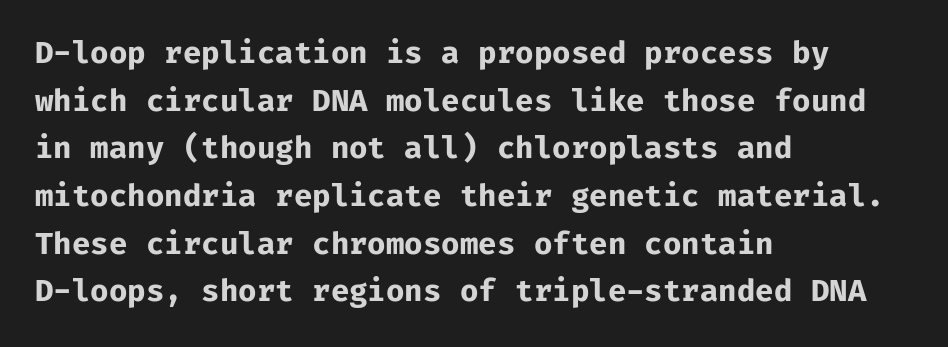
The rendering keeps characters at their native spacing. The rendering anchors every line to the left-hand side. What weight is shown? A full bold with thick strokes. Quick note: not italic, upright. Leading matches the norm, producing a regular column. Decoration check: the copy has no underline.
